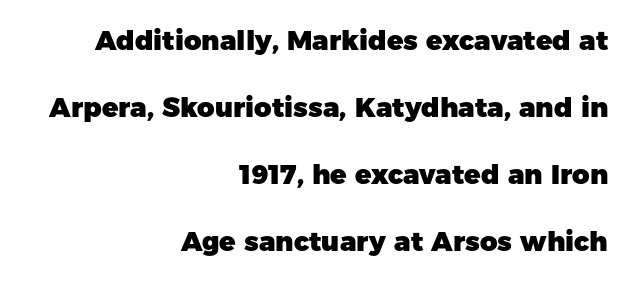
Q: Is the text bold? A: Yes.
Q: Is the text italic (slanted)? A: No, it is upright.
Q: Is the text underlined? A: No.
Q: How is the paragraph aligned? A: Right-aligned.
Q: Is the spacing between letters normal or unusually wide? A: Normal.
Q: Is the spacing between lines tight, normal or loose? A: Loose.
